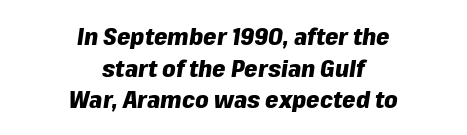
Q: Is the text bold? A: Yes.
Q: Is the text italic (slanted)? A: Yes, it leans right by about 8 degrees.
Q: Is the text underlined? A: No.
Q: How is the paragraph aligned? A: Centered.
Q: Is the spacing between letters normal or unusually wide? A: Normal.
Q: Is the spacing between lines tight, normal or loose? A: Normal.
